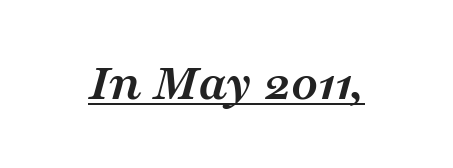
The passage shown is typed in a proportional face where columns would drift. The typesetting leans heavy: a genuine bold. Somebody hit Ctrl+U on this one — the words are underlined. The tracking reads as untouched default to a designer's eye.
